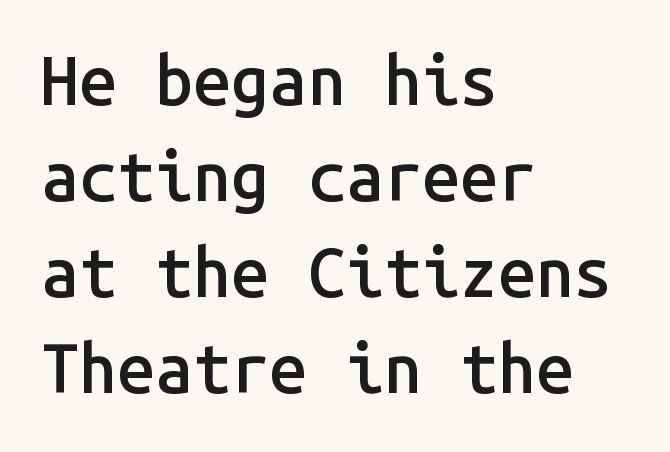
Q: Is the text bold? A: Semi-bold.
Q: Is the text italic (slanted)? A: No, it is upright.
Q: Is the typeface a serif or a sans-serif typeface? A: Sans-serif.
Q: Is the text underlined? A: No.
Q: How is the paragraph aligned? A: Left-aligned.
Q: Is the spacing between letters normal or unusually wide? A: Normal.
Q: Is the spacing between lines tight, normal or loose? A: Normal.
Q: Width (condensed, normal, or wide)? A: Normal.
Q: Stroke contrast? A: Low.
Q: x-height? A: Medium.
Q: Monospaced? A: Yes.
